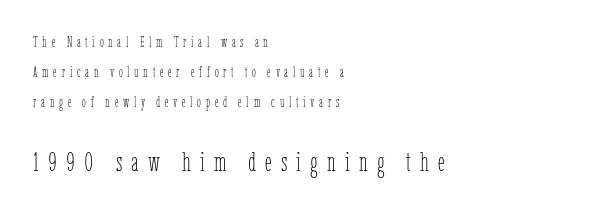
Is the lower block the larger one? Yes — the lower block carries the bigger type. Underlining? Definitely not there. Notice how the passage keeps a crisp vertical edge on the left only. Honestly, the letter spacing is so wide it's the main thing you notice. Letters have the restrained weight of plain body copy at most. The specimen reads as upright at a glance.
